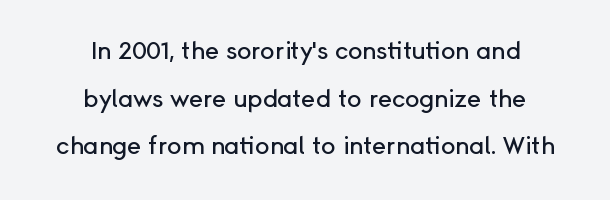
The image shows 24 px text type, upright; set centered, loose line spacing (1.98x), normal letter spacing, not underlined.
